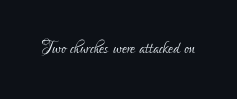
The space directly below the letters is spotless. The line texture is even and compact thanks to regular tracking. These glyphs show unthickened strokes, regular width or finer.
